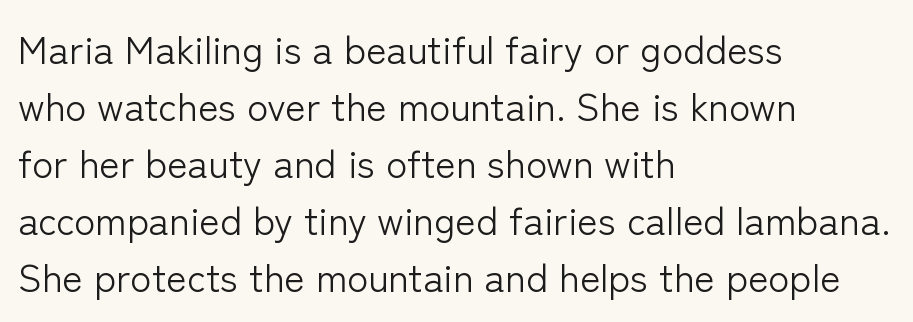
Q: Is the text bold? A: No.
Q: Is the text italic (slanted)? A: No, it is upright.
Q: Is the typeface a serif or a sans-serif typeface? A: Sans-serif.
Q: Is the text underlined? A: No.
Q: How is the paragraph aligned? A: Left-aligned.
Q: Is the spacing between letters normal or unusually wide? A: Normal.
Q: Is the spacing between lines tight, normal or loose? A: Normal.
Q: Width (condensed, normal, or wide)? A: Normal.
Q: Stroke contrast? A: Low.
Q: x-height? A: Medium.
Q: Monospaced? A: No.
